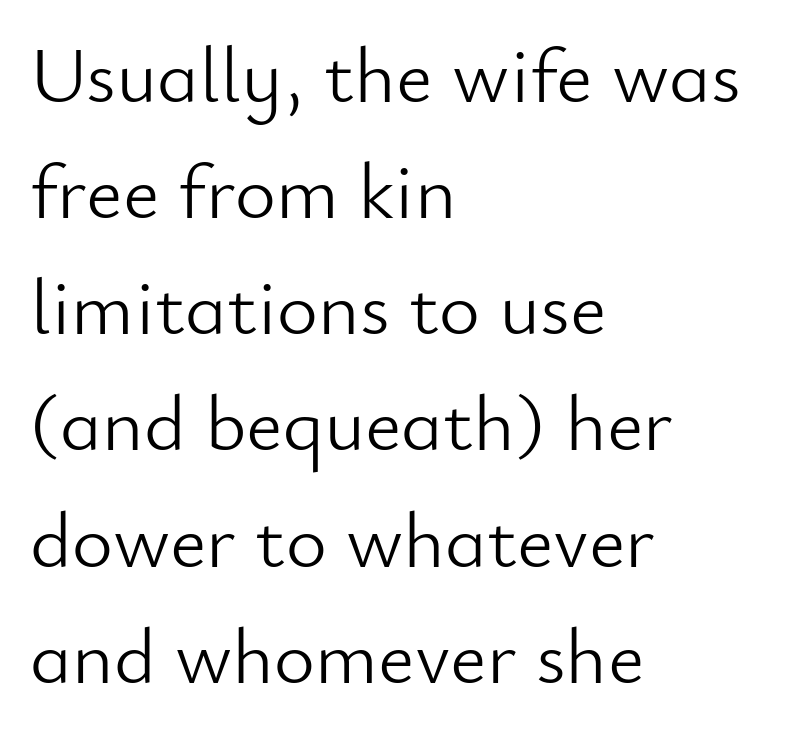
The glyphs are unaccompanied by any horizontal stroke below them. Each letter keeps its own natural width here, so spacing adapts to shape. Vertically, the passage feels balanced, rows spaced as you'd expect. The letters stand upright; this is a roman face.
